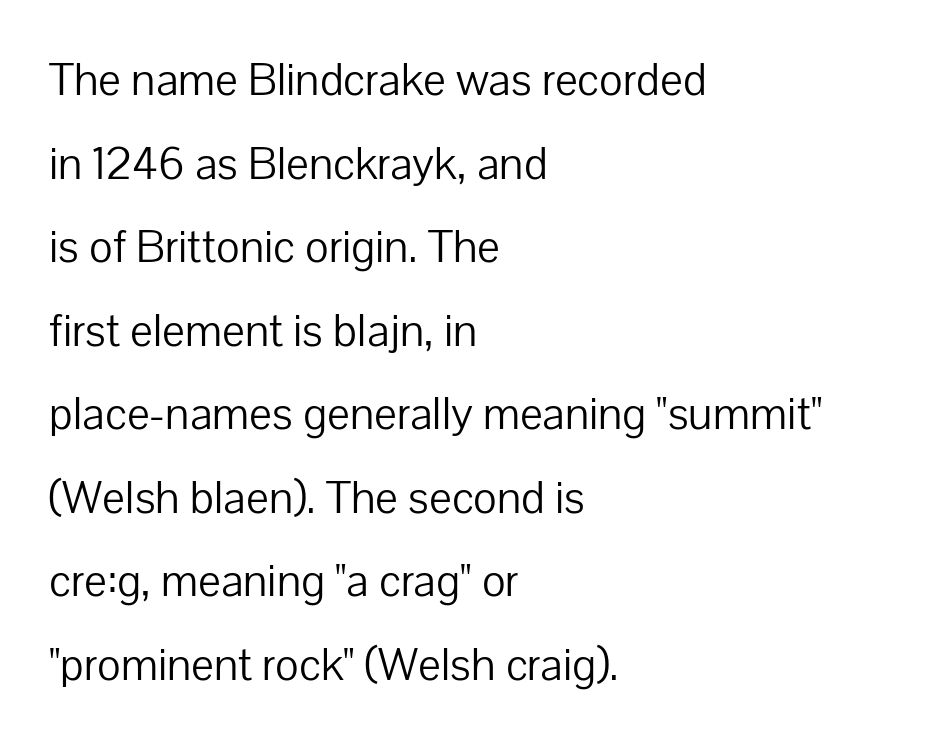
Q: Is the text bold? A: No.
Q: Is the text italic (slanted)? A: No, it is upright.
Q: Is the typeface a serif or a sans-serif typeface? A: Sans-serif.
Q: Is the text underlined? A: No.
Q: How is the paragraph aligned? A: Left-aligned.
Q: Is the spacing between letters normal or unusually wide? A: Normal.
Q: Width (condensed, normal, or wide)? A: Normal.
Q: Stroke contrast? A: Low.
Q: x-height? A: Medium.
Q: Monospaced? A: No.
